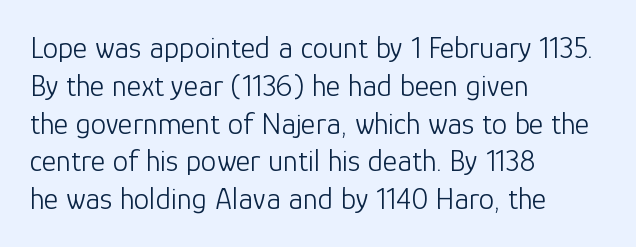
Q: Is the text bold? A: No.
Q: Is the text italic (slanted)? A: No, it is upright.
Q: Is the typeface a serif or a sans-serif typeface? A: Sans-serif.
Q: Is the text underlined? A: No.
Q: How is the paragraph aligned? A: Left-aligned.
Q: Is the spacing between letters normal or unusually wide? A: Normal.
Q: Width (condensed, normal, or wide)? A: Normal.
Q: Stroke contrast? A: Low.
Q: x-height? A: Medium.
Q: Monospaced? A: No.
